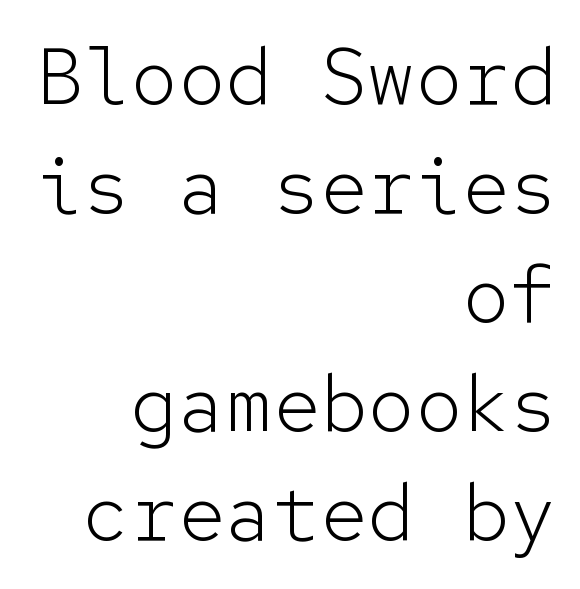
The image shows 79 px light sans-serif type, upright, monospaced; set right-aligned, normal line spacing (1.38x), normal letter spacing, not underlined; low stroke contrast and a medium x-height.
